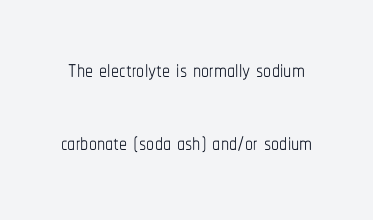
{"italic": "no", "bold": "no", "weight": "thin", "width": "condensed", "stroke_contrast": "low", "x_height": "medium", "monospaced": "no", "underline": "no", "line_spacing": "loose", "line_spacing_ratio": 2.29, "letter_spacing": "normal", "letter_spacing_em": 0.0, "glyph_px": 32}
